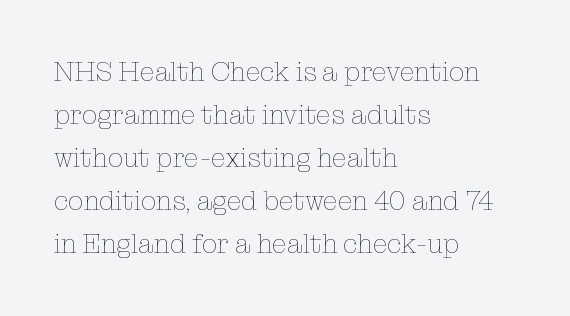
{"italic": "no", "bold": "no", "underline": "no", "align": "left", "line_spacing": "normal", "line_spacing_ratio": 1.59, "letter_spacing": "normal", "letter_spacing_em": 0.0, "glyph_px": 27}
